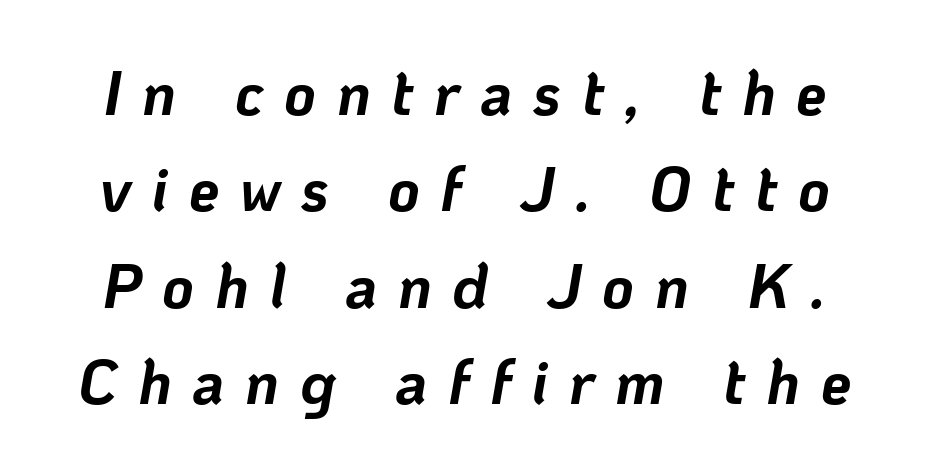
{"italic": "yes", "lean": "right", "slant_degrees": 10, "bold": "yes", "weight": "bold", "width": "normal", "stroke_contrast": "low", "x_height": "medium", "monospaced": "no", "underline": "no", "line_spacing": "normal", "line_spacing_ratio": 1.58, "letter_spacing": "wide", "letter_spacing_em": 0.34, "glyph_px": 61}
